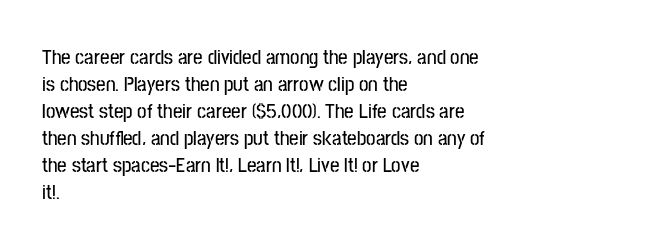
The image shows 21 px text type, upright; set left-aligned, normal line spacing (1.29x), normal letter spacing, not underlined.
